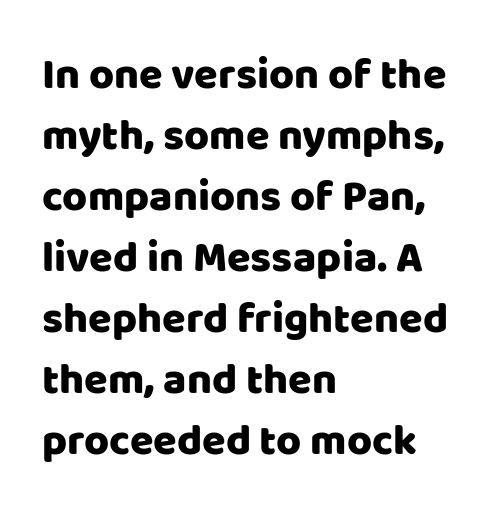
The letters stand straight up with perfectly vertical stems. Default kerning and tracking; the words read as compact shapes. Note: no serifs on the glyphs. The block of text has a typical density, with ordinary space between rows.
